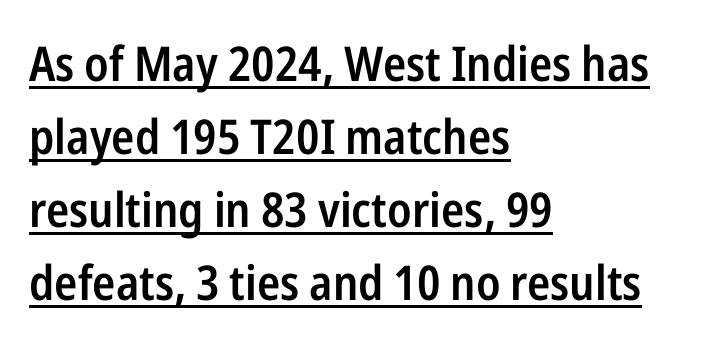
The image shows 48 px semibold, condensed sans-serif type, upright; set left-aligned, normal line spacing (1.52x), normal letter spacing, underlined; low stroke contrast and a medium x-height.
